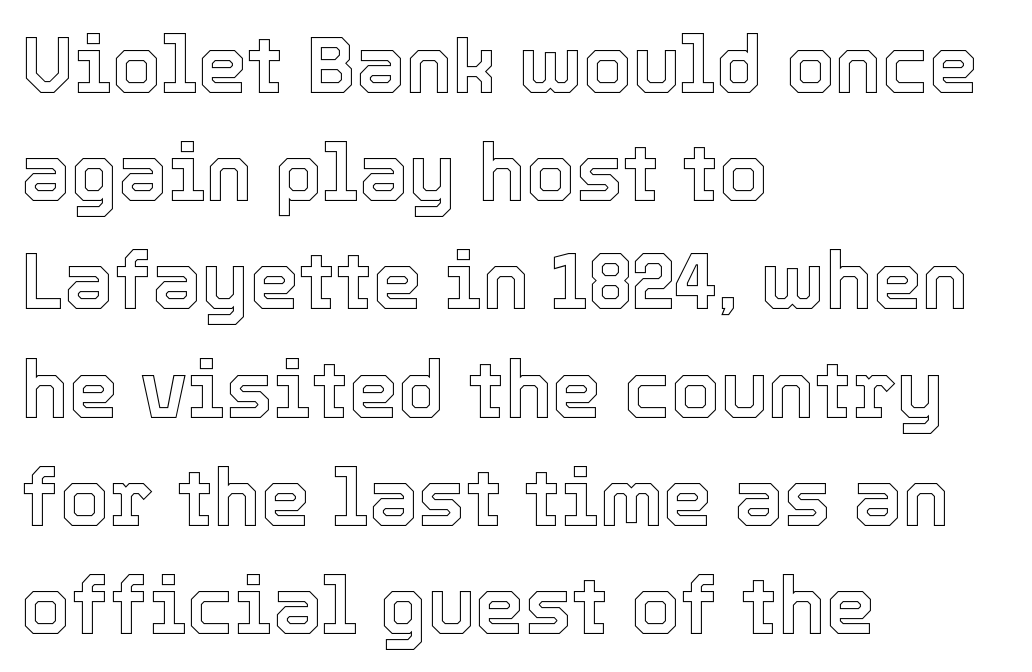
Q: Is the text italic (slanted)? A: No, it is upright.
Q: Is the text underlined? A: No.
Q: How is the paragraph aligned? A: Left-aligned.
Q: Is the spacing between letters normal or unusually wide? A: Normal.
Q: Is the spacing between lines tight, normal or loose? A: Normal.
Q: Width (condensed, normal, or wide)? A: Normal.
Q: x-height? A: Medium.
Q: Monospaced? A: No.
